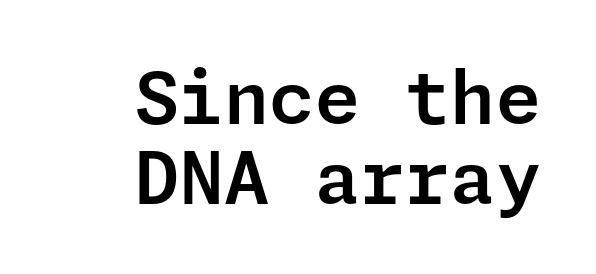
The image shows 73 px sans-serif type, upright; set right-aligned, tight line spacing (1.09x), normal letter spacing, not underlined; low stroke contrast and a medium x-height.
